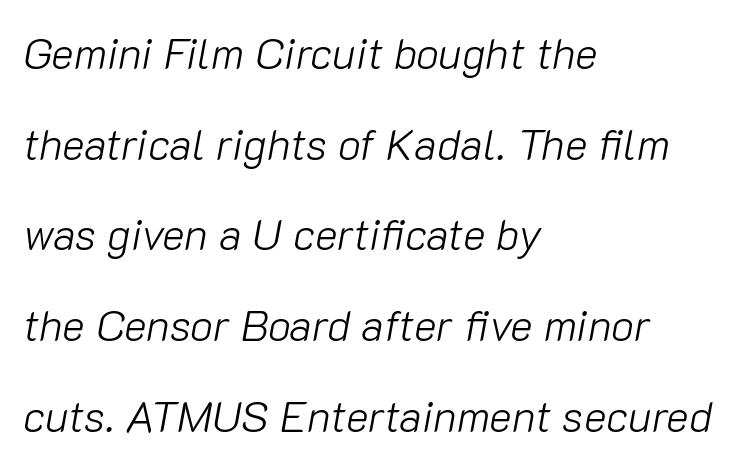
The image shows 43 px light type, italic (leaning right); set left-aligned, loose line spacing (2.11x), normal letter spacing, not underlined; low stroke contrast and a medium x-height.
